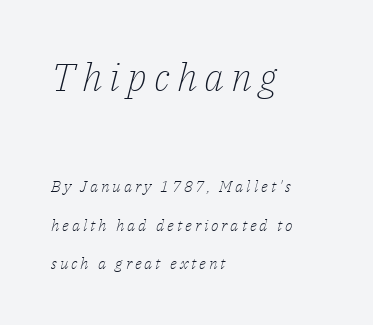
The image shows 39 px light serif type, italic (leaning right); set left-aligned, loose line spacing (2.39x), not underlined; the first (top) block is 2.44x larger; low stroke contrast and a medium x-height.
